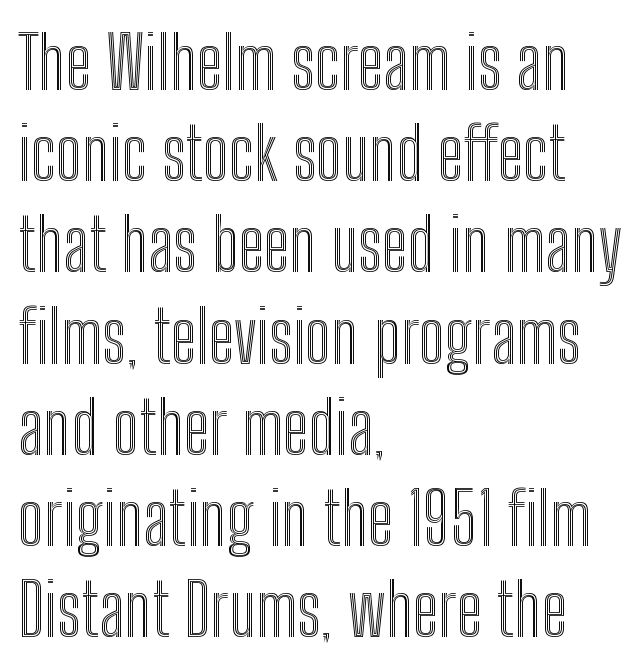
Q: Is the text italic (slanted)? A: No, it is upright.
Q: Is the text underlined? A: No.
Q: How is the paragraph aligned? A: Left-aligned.
Q: Is the spacing between letters normal or unusually wide? A: Normal.
Q: Is the spacing between lines tight, normal or loose? A: Normal.
Q: Width (condensed, normal, or wide)? A: Condensed.
Q: x-height? A: Medium.
Q: Monospaced? A: No.
